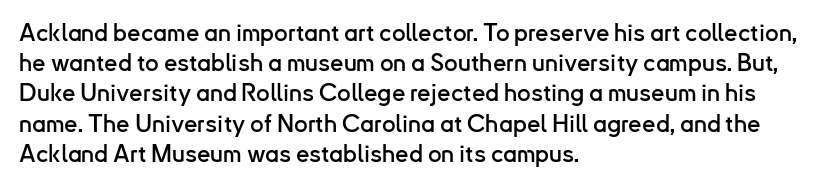
Leading: standard. Ascenders rise straight up at ninety degrees. The text block is weighted toward the left margin, trailing off unevenly rightward. Default kerning and tracking; the words read as compact shapes. Underlining? Definitely not there.
